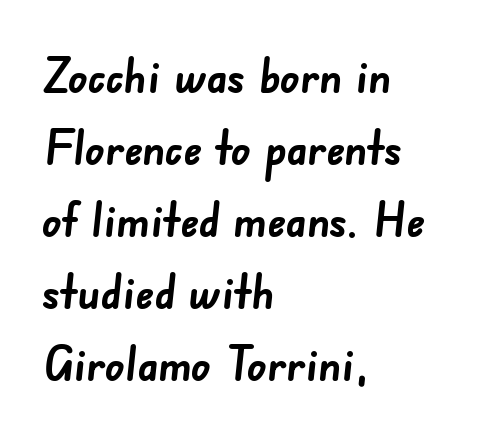
The image shows 48 px semibold sans-serif type; set left-aligned, normal line spacing (1.5x), normal letter spacing, not underlined; low stroke contrast and a small x-height.
